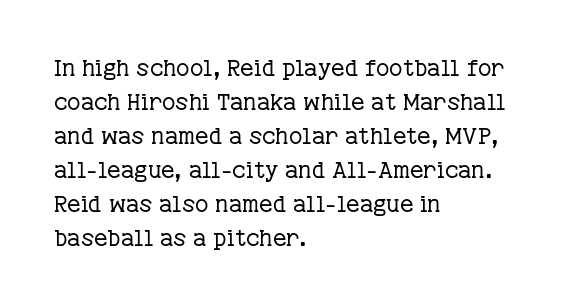
The type sits square on the baseline with zero lean. Stem width sits at or under what a default text font uses. Horizontally, the lines are justified to the leading edge only. This sample keeps an unexceptional amount of space between lines. The space beneath each line is pristine and unruled. There is no visible air inserted between adjacent glyphs.
